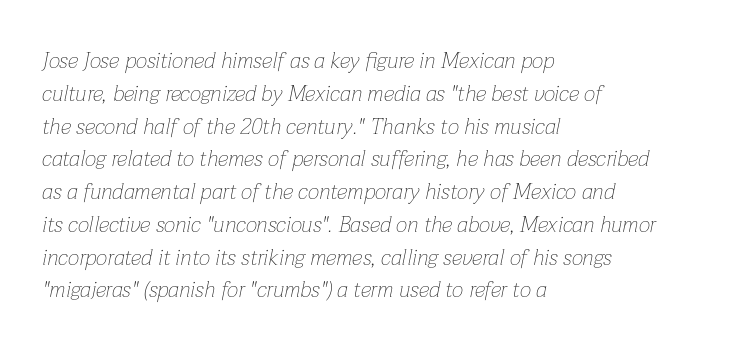
The image shows 22 px text type, italic (leaning right); set left-aligned, normal line spacing (1.49x), normal letter spacing, not underlined.
